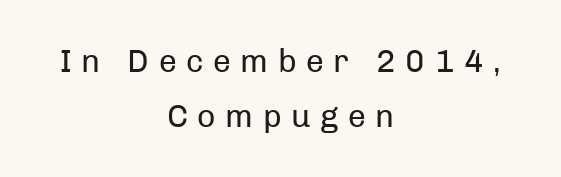
Visually the block forms a symmetrical silhouette, jagged on both flanks. Regarding serifs, this sample does without them. Nothing heavy about these letters — not bold at all. Each word looks stretched out because of the extra space between its letters. Do the characters align in a grid? No, the font is proportional.
